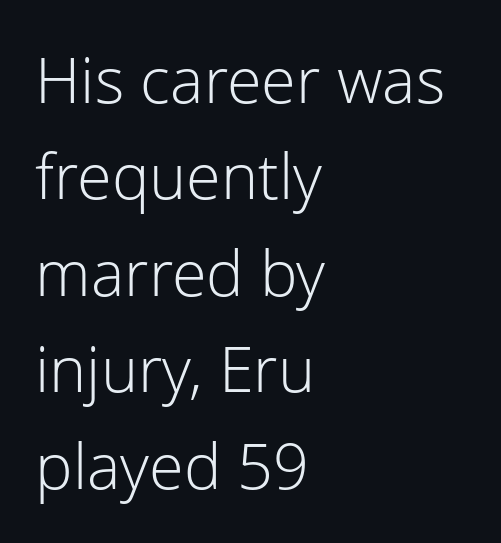
{"serif": "no", "italic": "no", "bold": "no", "weight": "light", "width": "normal", "stroke_contrast": "low", "x_height": "medium", "monospaced": "no", "underline": "no", "align": "left", "line_spacing": "normal", "line_spacing_ratio": 1.53, "letter_spacing": "normal", "letter_spacing_em": 0.0, "glyph_px": 63}
